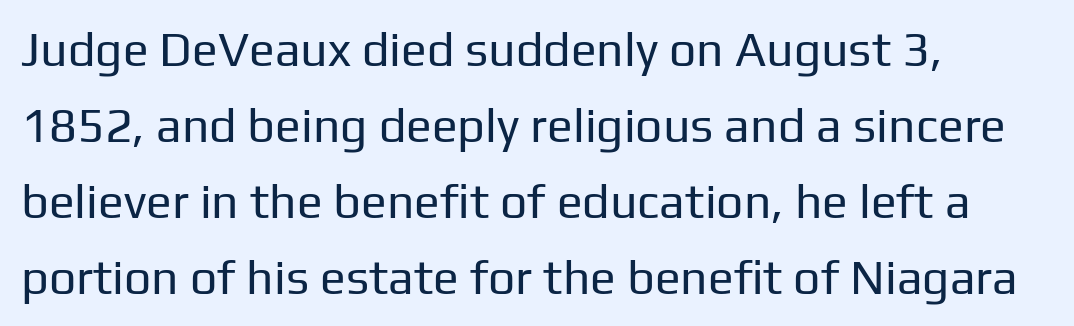
{"serif": "no", "italic": "no", "bold": "no", "weight": "regular", "width": "normal", "stroke_contrast": "low", "x_height": "medium", "monospaced": "no", "underline": "no", "align": "left", "line_spacing": "normal", "line_spacing_ratio": 1.58, "letter_spacing": "normal", "letter_spacing_em": 0.0, "glyph_px": 48}
